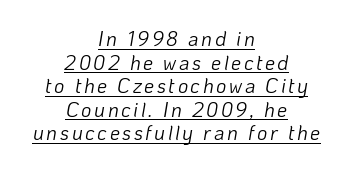
Q: Is the text bold? A: No.
Q: Is the text italic (slanted)? A: Yes, it leans right by about 10 degrees.
Q: Is the text underlined? A: Yes.
Q: How is the paragraph aligned? A: Centered.
